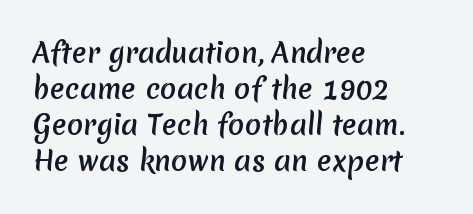
Q: Is the text underlined? A: No.
Q: How is the paragraph aligned? A: Left-aligned.
Q: Is the spacing between letters normal or unusually wide? A: Normal.
Q: Is the spacing between lines tight, normal or loose? A: Normal.
